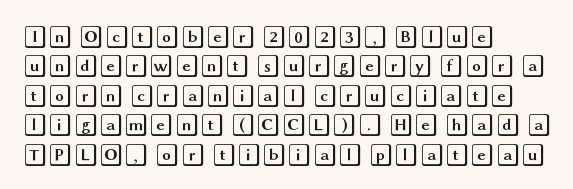
{"italic": "no", "underline": "no", "align": "left", "line_spacing": "normal", "line_spacing_ratio": 1.28, "letter_spacing": "normal", "letter_spacing_em": 0.0, "glyph_px": 23}
